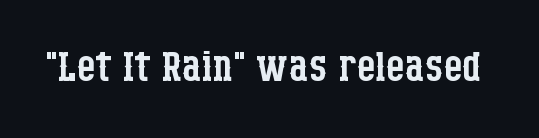
Unlike italic type, these characters show no tilt at all. Any mark beneath the type? The region is blank. These lines are rendered in a variable-pitch font. A typesetter would label this face a serif. Students, note that the glyphs here touch the page at normal intervals. Stems and bowls with no extra thickness — not bold.
